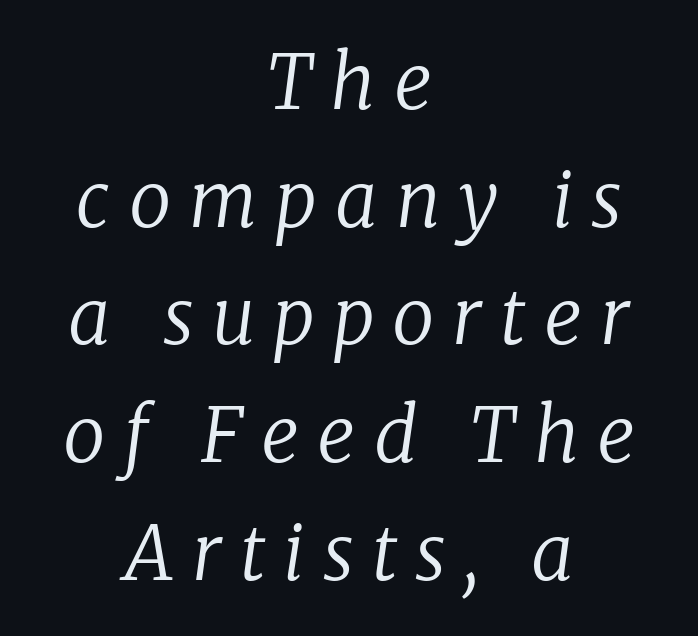
{"serif": "yes", "italic": "yes", "lean": "right", "slant_degrees": 8, "bold": "no", "weight": "regular", "width": "normal", "stroke_contrast": "low", "x_height": "medium", "monospaced": "no", "underline": "no", "align": "center", "line_spacing": "normal", "line_spacing_ratio": 1.57, "letter_spacing": "wide", "letter_spacing_em": 0.24, "glyph_px": 75}
